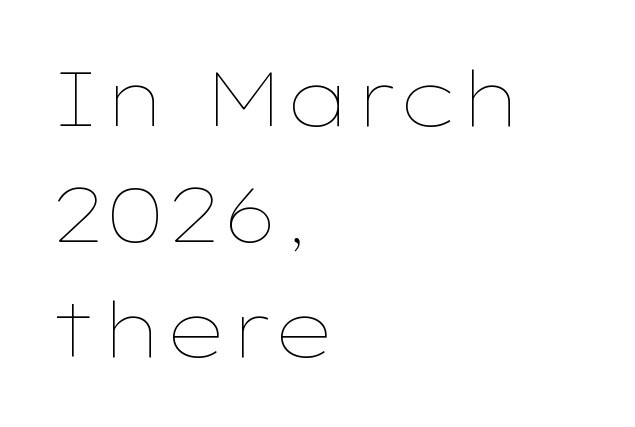
{"italic": "no", "bold": "no", "weight": "thin", "width": "wide", "stroke_contrast": "low", "x_height": "medium", "monospaced": "no", "underline": "no", "align": "left", "line_spacing": "normal", "line_spacing_ratio": 1.52, "letter_spacing": "normal", "letter_spacing_em": 0.0, "glyph_px": 76}
